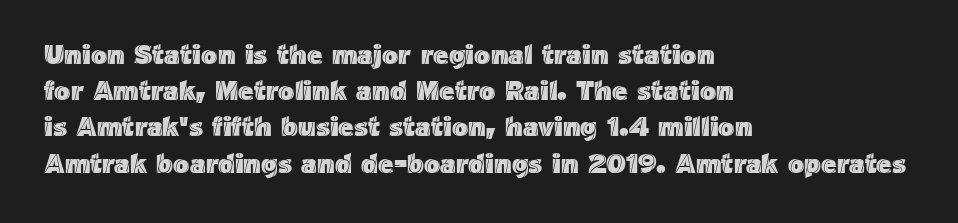
A normal amount of white space separates one row of letters from the next. Rendered with straight, roman letterforms. Rule under the text: the space is simply empty. Glyph-to-glyph distance matches everyday printed text. Horizontal alignment here is leftward, the default for most running prose.
